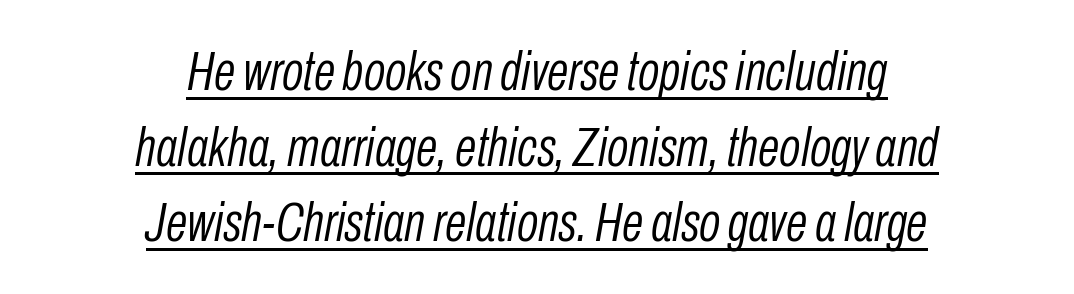
Designer's note — italics engaged. Here the designer chose a conventional face with non-uniform glyph widths. Quick note: interline space is typical. The words here are underlined. Typeset on center — no edge is straight. Characters follow at the spacing the type designer built in.
